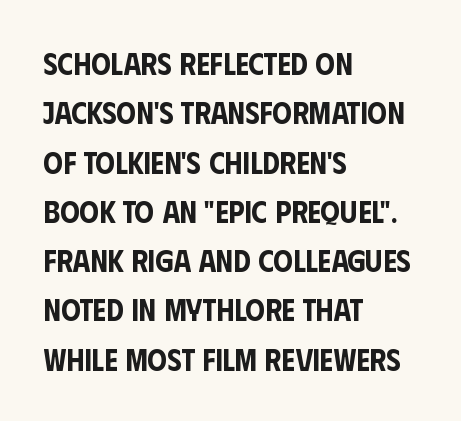
Spacing verdict: proportional, widths tailored to each character. Typographically, this falls in the sans-serif category. The letters stand upright; this is a roman face. A typesetter would call this zero additional tracking. Layout note: lines flush left.
